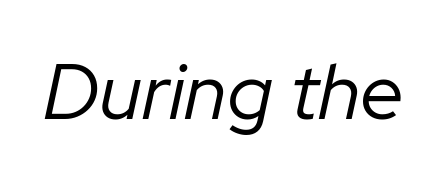
Q: Is the text bold? A: No.
Q: Is the text italic (slanted)? A: Yes, it leans right by about 12 degrees.
Q: Is the text underlined? A: No.
Q: Is the spacing between letters normal or unusually wide? A: Normal.
Q: Width (condensed, normal, or wide)? A: Normal.
Q: Stroke contrast? A: Low.
Q: x-height? A: Medium.
Q: Monospaced? A: No.
